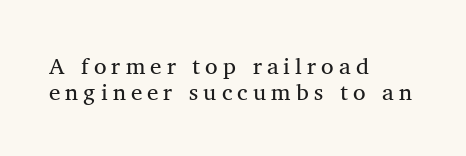
{"underline": "no", "align": "left", "line_spacing": "tight", "line_spacing_ratio": 1.14, "letter_spacing": "wide", "letter_spacing_em": 0.22, "glyph_px": 23}
